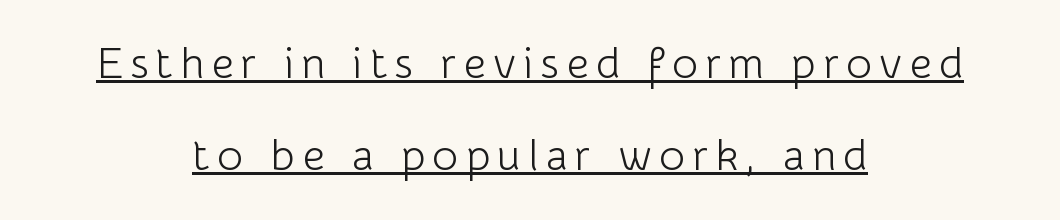
Q: Is the text bold? A: No.
Q: Is the text italic (slanted)? A: No, it is upright.
Q: Is the typeface a serif or a sans-serif typeface? A: Sans-serif.
Q: Is the text underlined? A: Yes.
Q: How is the paragraph aligned? A: Centered.
Q: Is the spacing between lines tight, normal or loose? A: Loose.
Q: Width (condensed, normal, or wide)? A: Normal.
Q: Stroke contrast? A: Low.
Q: x-height? A: Medium.
Q: Monospaced? A: No.
